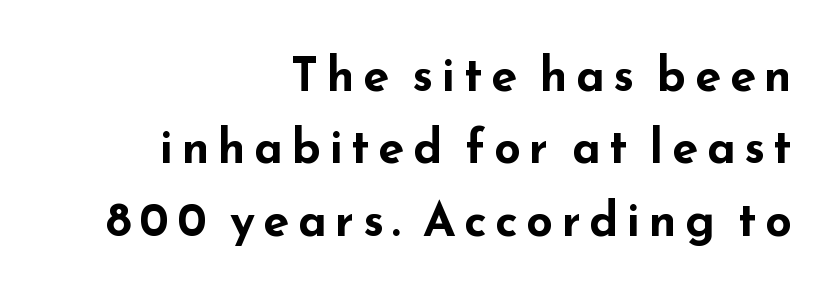
The image shows 47 px bold, wide sans-serif type, upright; set right-aligned, normal line spacing (1.54x), not underlined; low stroke contrast and a small x-height.
